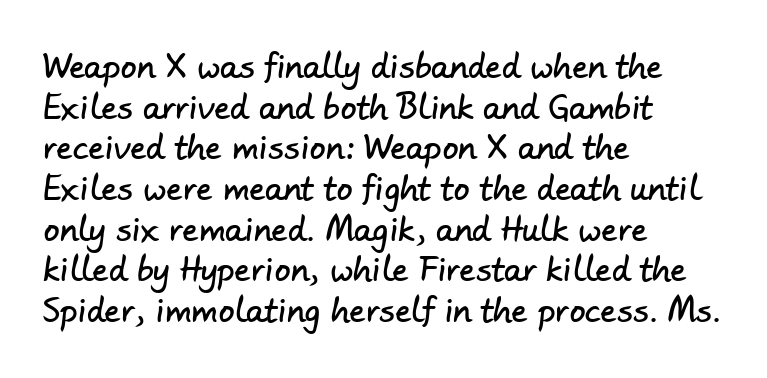
{"serif": "no", "width": "normal", "stroke_contrast": "low", "x_height": "small", "monospaced": "no", "underline": "no", "align": "left", "line_spacing": "normal", "line_spacing_ratio": 1.27, "letter_spacing": "normal", "letter_spacing_em": 0.0, "glyph_px": 32}
